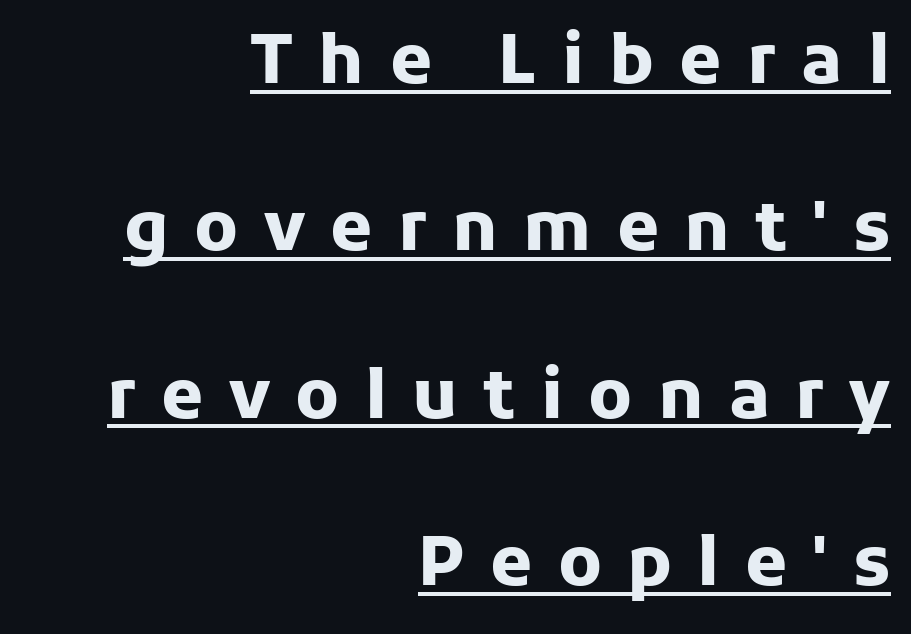
{"serif": "no", "italic": "no", "bold": "yes", "weight": "heavy", "width": "normal", "stroke_contrast": "low", "x_height": "medium", "monospaced": "no", "underline": "yes", "align": "right", "line_spacing": "loose", "line_spacing_ratio": 2.46, "letter_spacing": "wide", "letter_spacing_em": 0.37, "glyph_px": 68}
